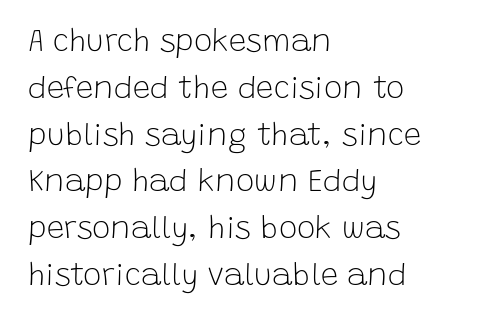
The image shows 31 px light sans-serif type, upright; set left-aligned, normal line spacing (1.51x), normal letter spacing, not underlined; low stroke contrast and a large x-height.
